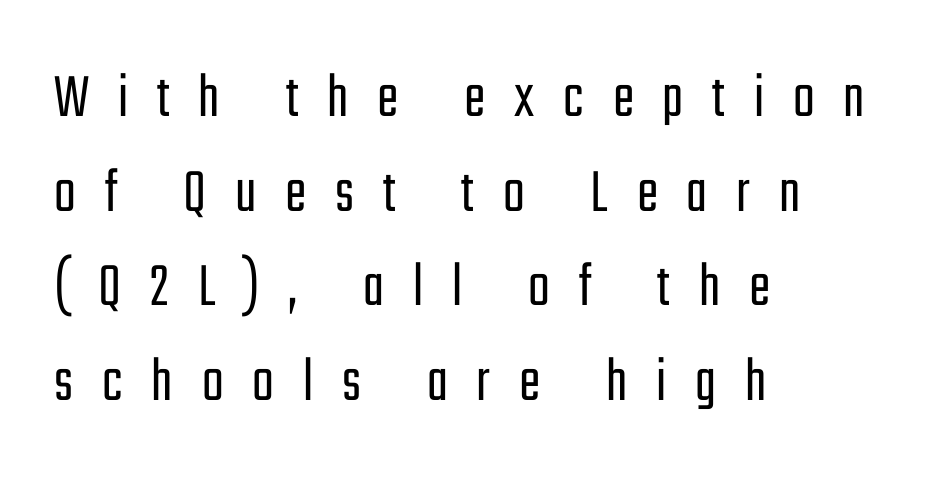
Q: Is the text bold? A: No.
Q: Is the text italic (slanted)? A: No, it is upright.
Q: Is the typeface a serif or a sans-serif typeface? A: Sans-serif.
Q: Is the text underlined? A: No.
Q: How is the paragraph aligned? A: Left-aligned.
Q: Is the spacing between letters normal or unusually wide? A: Unusually wide.
Q: Is the spacing between lines tight, normal or loose? A: Normal.
Q: Width (condensed, normal, or wide)? A: Condensed.
Q: Stroke contrast? A: Low.
Q: x-height? A: Medium.
Q: Monospaced? A: No.
